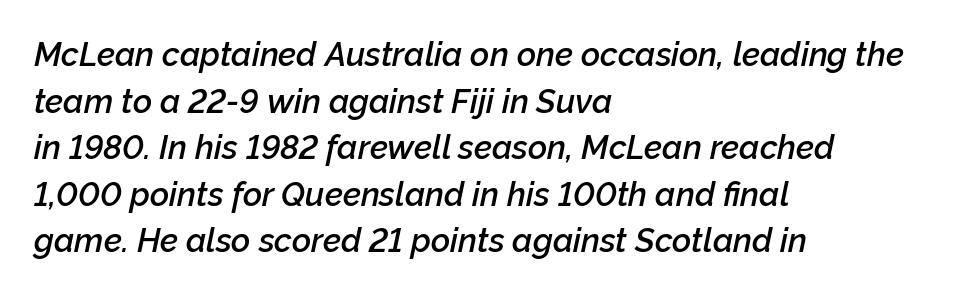
{"italic": "yes", "lean": "right", "slant_degrees": 12, "bold": "semi", "weight": "semibold", "width": "normal", "stroke_contrast": "low", "x_height": "medium", "monospaced": "no", "underline": "no", "align": "left", "line_spacing": "normal", "line_spacing_ratio": 1.41, "letter_spacing": "normal", "letter_spacing_em": 0.0, "glyph_px": 33}
